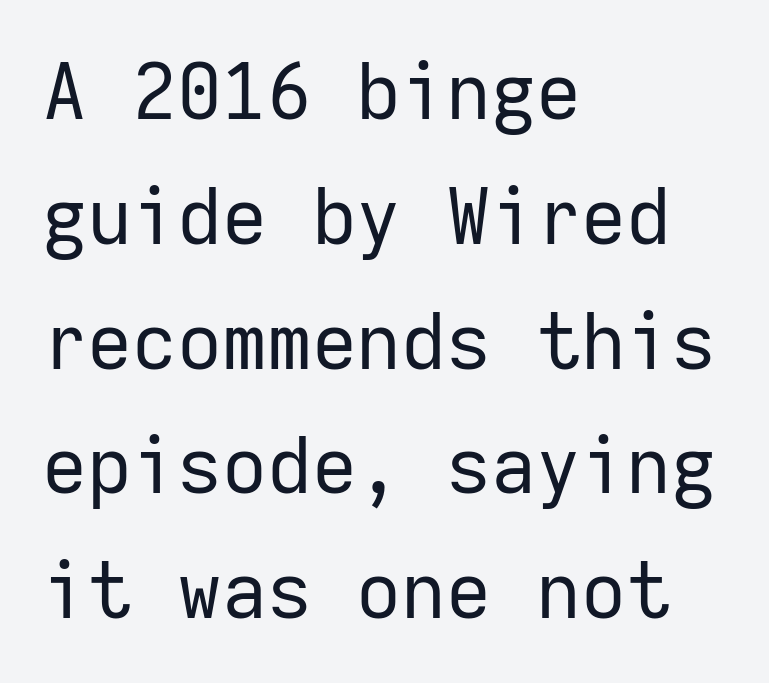
{"serif": "no", "italic": "no", "bold": "no", "weight": "regular", "width": "normal", "stroke_contrast": "low", "x_height": "medium", "monospaced": "yes", "underline": "no", "align": "left", "line_spacing": "normal", "line_spacing_ratio": 1.6, "letter_spacing": "normal", "letter_spacing_em": 0.0, "glyph_px": 78}
